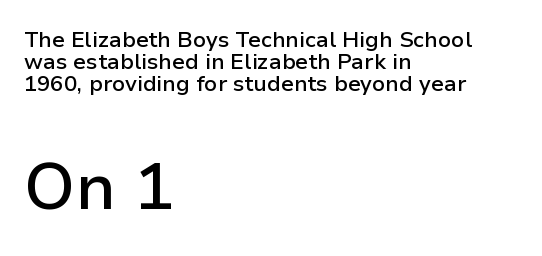
The image shows 65 px semibold sans-serif type, upright; set left-aligned, tight line spacing (1.01x), normal letter spacing, not underlined; the second (bottom) block is 2.95x larger; low stroke contrast and a medium x-height.
